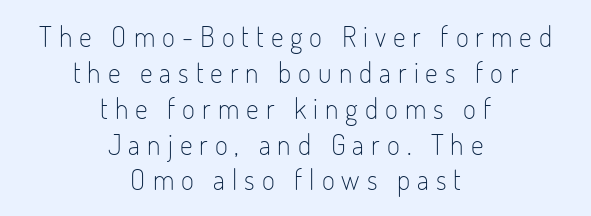
Q: Is the text bold? A: No.
Q: Is the text italic (slanted)? A: No, it is upright.
Q: Is the typeface a serif or a sans-serif typeface? A: Sans-serif.
Q: Is the text underlined? A: No.
Q: How is the paragraph aligned? A: Centered.
Q: Is the spacing between letters normal or unusually wide? A: Unusually wide.
Q: Is the spacing between lines tight, normal or loose? A: Normal.
Q: Width (condensed, normal, or wide)? A: Condensed.
Q: Stroke contrast? A: Low.
Q: x-height? A: Small.
Q: Monospaced? A: No.
